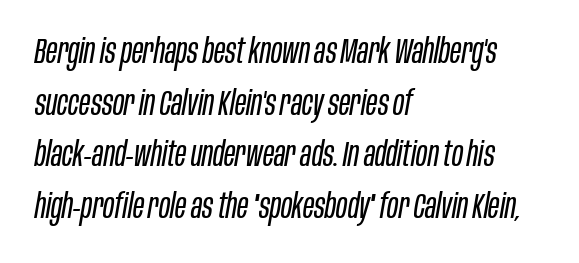
This rendering leaves character spacing at its baseline value. Weight: regular or lighter. Bare-footed words on every line. The lines sit at an ordinary, default distance from one another. The specimen reads as italic at a glance. Leftover space on each line is placed entirely after the last word.
